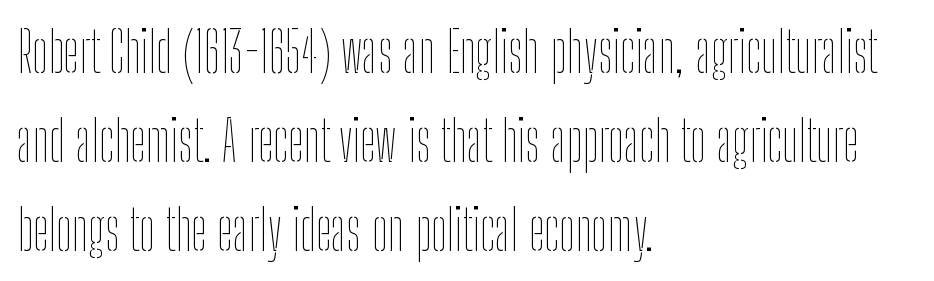
Q: Is the text bold? A: No.
Q: Is the text italic (slanted)? A: No, it is upright.
Q: Is the text underlined? A: No.
Q: How is the paragraph aligned? A: Left-aligned.
Q: Is the spacing between letters normal or unusually wide? A: Normal.
Q: Is the spacing between lines tight, normal or loose? A: Normal.
Q: Width (condensed, normal, or wide)? A: Condensed.
Q: Stroke contrast? A: Low.
Q: x-height? A: Medium.
Q: Monospaced? A: No.
